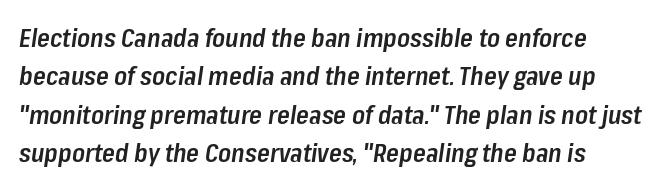
Q: Is the text bold? A: Semi-bold.
Q: Is the text italic (slanted)? A: Yes, it leans right by about 8 degrees.
Q: Is the text underlined? A: No.
Q: Is the spacing between letters normal or unusually wide? A: Normal.
Q: Is the spacing between lines tight, normal or loose? A: Normal.
